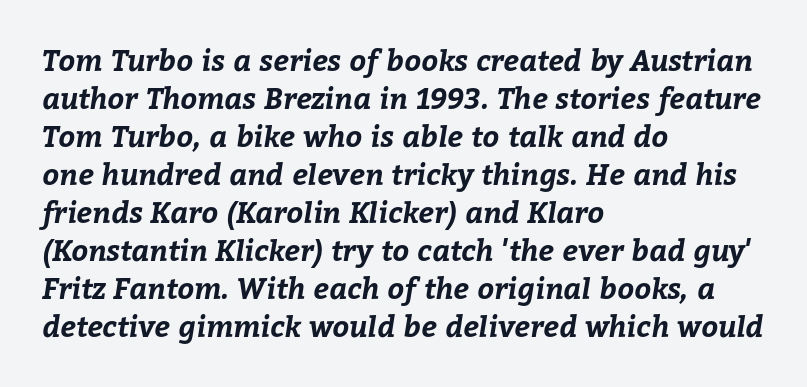
{"bold": "yes", "weight": "bold", "width": "normal", "stroke_contrast": "low", "x_height": "medium", "monospaced": "no", "underline": "no", "align": "left", "line_spacing": "normal", "line_spacing_ratio": 1.31, "letter_spacing": "normal", "letter_spacing_em": 0.0, "glyph_px": 29}
